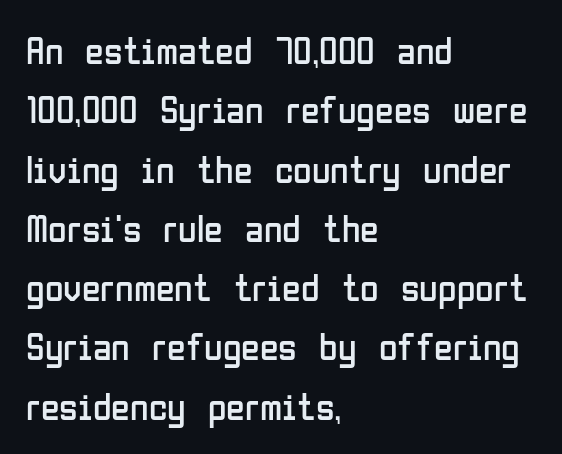
The image shows 38 px regular-weight, condensed sans-serif type, upright; set left-aligned, normal line spacing (1.56x), normal letter spacing, not underlined; low stroke contrast and a medium x-height.
